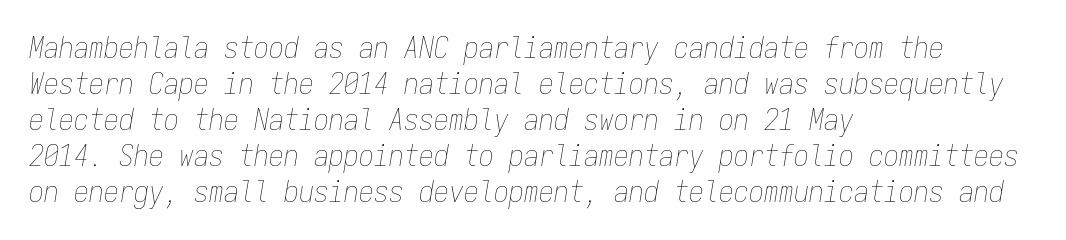
The image shows 30 px thin, condensed type, italic (leaning right), monospaced; set left-aligned, line spacing 1.2x, normal letter spacing, not underlined; low stroke contrast and a medium x-height.
